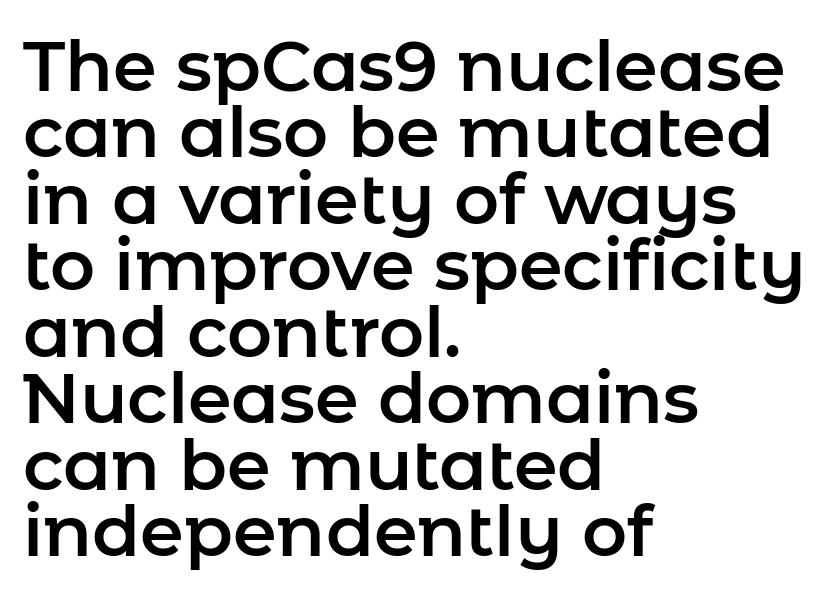
{"serif": "no", "italic": "no", "width": "normal", "stroke_contrast": "low", "x_height": "medium", "monospaced": "no", "underline": "no", "align": "left", "line_spacing": "tight", "line_spacing_ratio": 0.95, "letter_spacing": "normal", "letter_spacing_em": 0.0, "glyph_px": 70}
